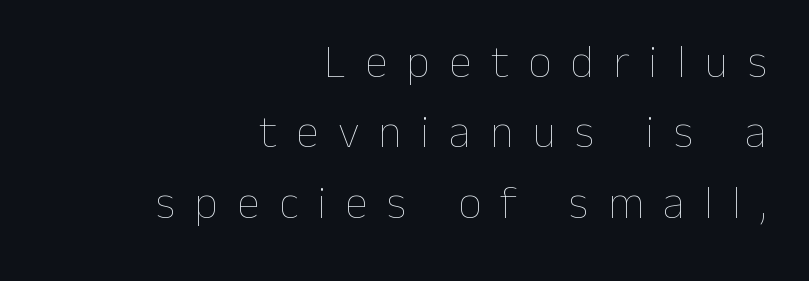
Q: Is the text bold? A: No.
Q: Is the text italic (slanted)? A: No, it is upright.
Q: Is the text underlined? A: No.
Q: How is the paragraph aligned? A: Right-aligned.
Q: Is the spacing between letters normal or unusually wide? A: Unusually wide.
Q: Is the spacing between lines tight, normal or loose? A: Normal.
Q: Width (condensed, normal, or wide)? A: Normal.
Q: Stroke contrast? A: Low.
Q: x-height? A: Medium.
Q: Monospaced? A: No.
